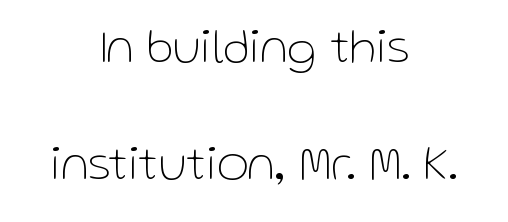
The passage shown stacks its lines with a broad gap. The type is set solid horizontally, with unmodified tracking. Varying glyph widths throughout — classic text-font behaviour. Every character sits straight up, as roman type does.
